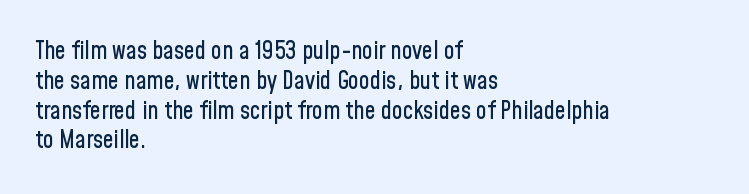
This sample uses an upright cut, with every glyph sitting square on the baseline. The space beneath each line is pristine and unruled. Short note: letters normally spaced. A classic flush-left, rag-right setting is used for this passage.
